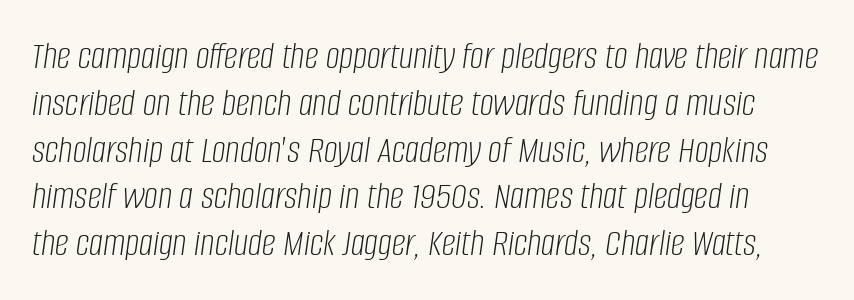
Proportional: the letters do not fall into vertical columns. Just letters on the line, the space beneath them empty. Does extra space separate the letters? No, they use regular spacing. Italic? Definitely — the glyphs are oblique. The cut favours lightness, reaching ordinary text weight at its darkest.
